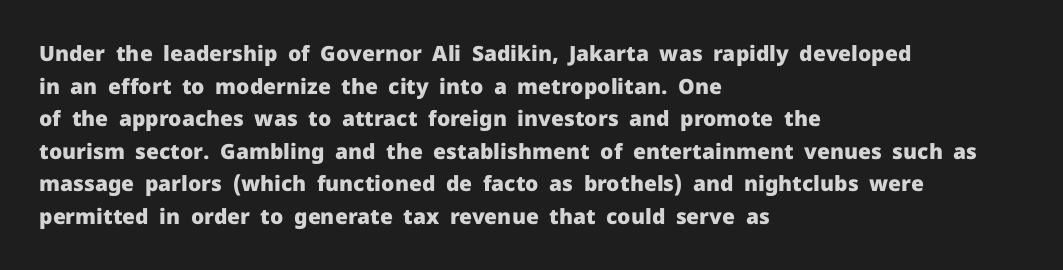
Q: Is the text bold? A: Yes.
Q: Is the text italic (slanted)? A: No, it is upright.
Q: Is the text underlined? A: No.
Q: How is the paragraph aligned? A: Left-aligned.
Q: Is the spacing between letters normal or unusually wide? A: Normal.
Q: Is the spacing between lines tight, normal or loose? A: Normal.
